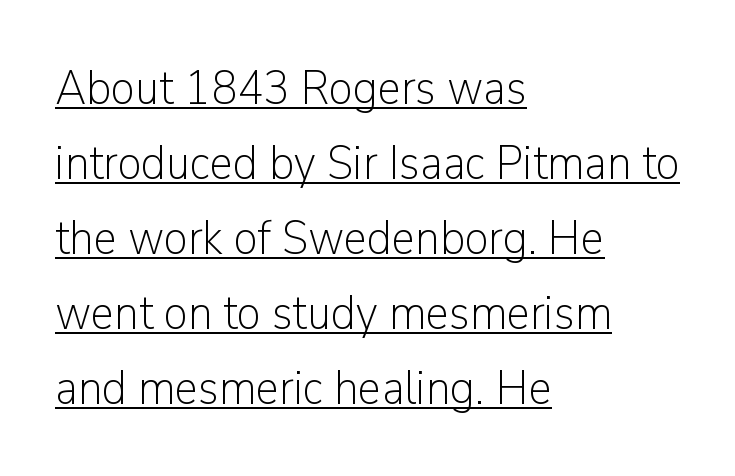
The image shows 48 px light sans-serif type, upright; set left-aligned, normal line spacing (1.56x), normal letter spacing, underlined; low stroke contrast and a medium x-height.
